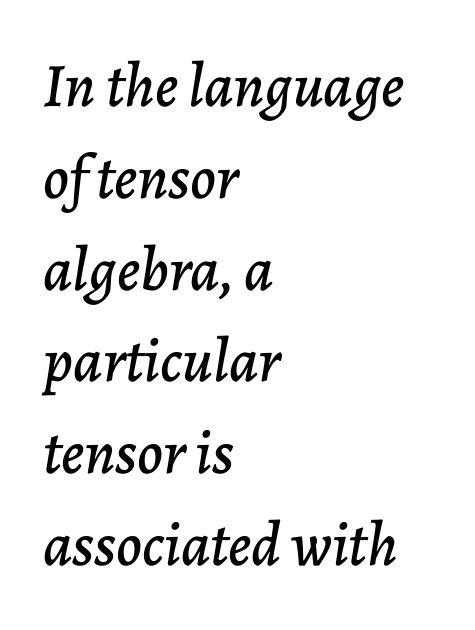
The text block is weighted toward the left margin, trailing off unevenly rightward. Designer's note — italics engaged. A typesetter would call this proportional, since set widths differ per character. This rendering features lettering with no underline. Honestly, the letter spacing is just normal — you wouldn't notice it.
